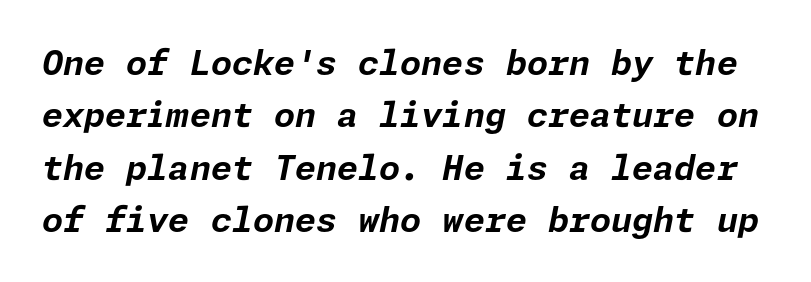
The image shows 34 px bold type, italic (leaning right); set normal line spacing (1.54x), normal letter spacing, not underlined; low stroke contrast and a medium x-height.
